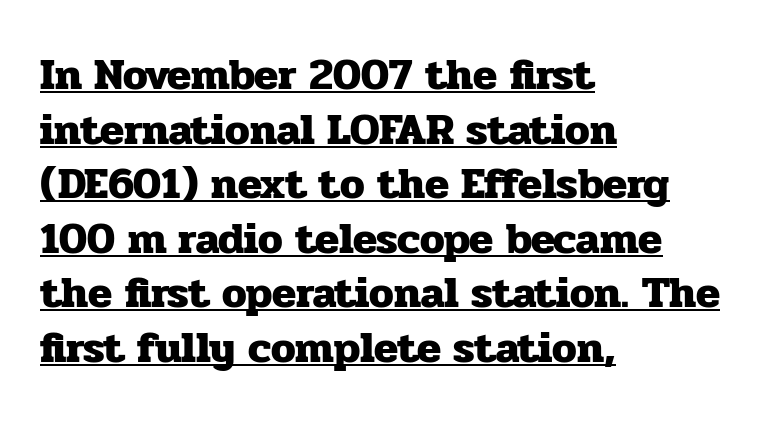
{"serif": "yes", "italic": "no", "bold": "yes", "weight": "heavy", "width": "normal", "stroke_contrast": "low", "x_height": "medium", "monospaced": "no", "underline": "yes", "align": "left", "line_spacing_ratio": 1.24, "letter_spacing": "normal", "letter_spacing_em": 0.0, "glyph_px": 44}
